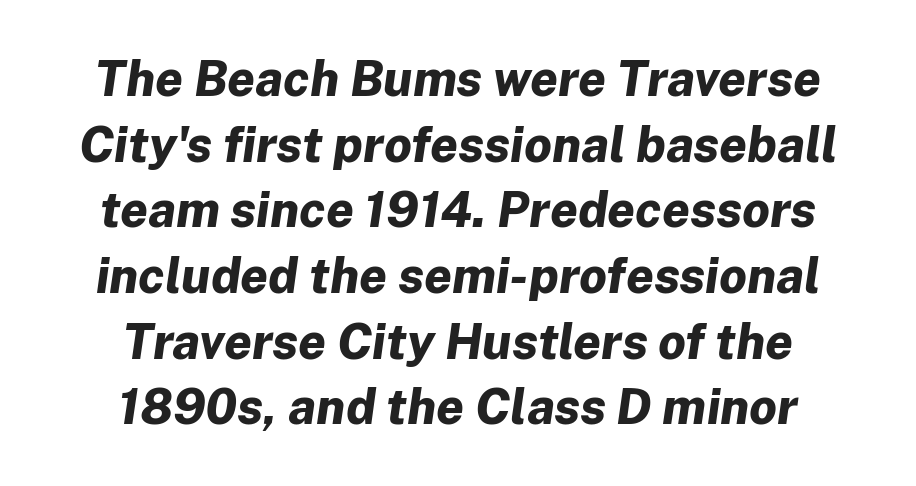
{"italic": "yes", "lean": "right", "slant_degrees": 8, "bold": "yes", "weight": "bold", "width": "normal", "stroke_contrast": "low", "x_height": "medium", "monospaced": "no", "underline": "no", "align": "center", "line_spacing": "normal", "line_spacing_ratio": 1.34, "letter_spacing": "normal", "letter_spacing_em": 0.0, "glyph_px": 49}
